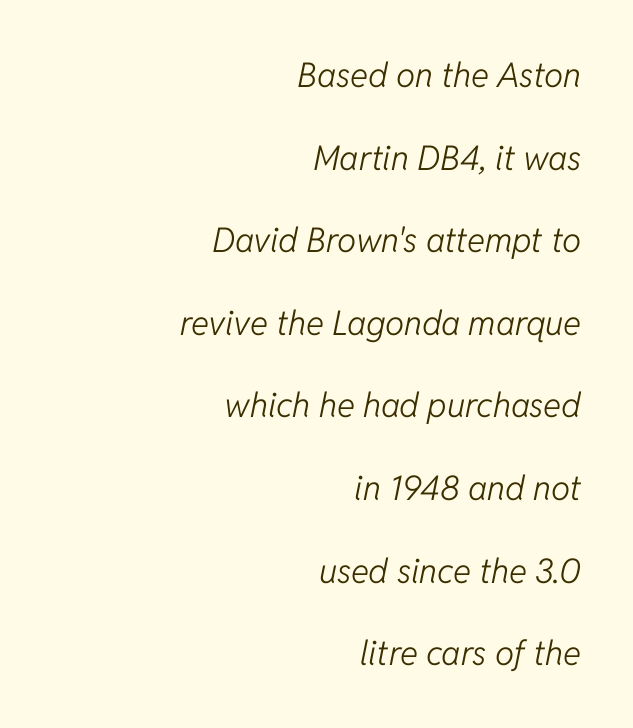
{"italic": "yes", "lean": "right", "slant_degrees": 11, "bold": "no", "weight": "light", "width": "normal", "stroke_contrast": "low", "x_height": "medium", "monospaced": "no", "underline": "no", "align": "right", "line_spacing": "loose", "line_spacing_ratio": 2.43, "letter_spacing": "normal", "letter_spacing_em": 0.0, "glyph_px": 34}
